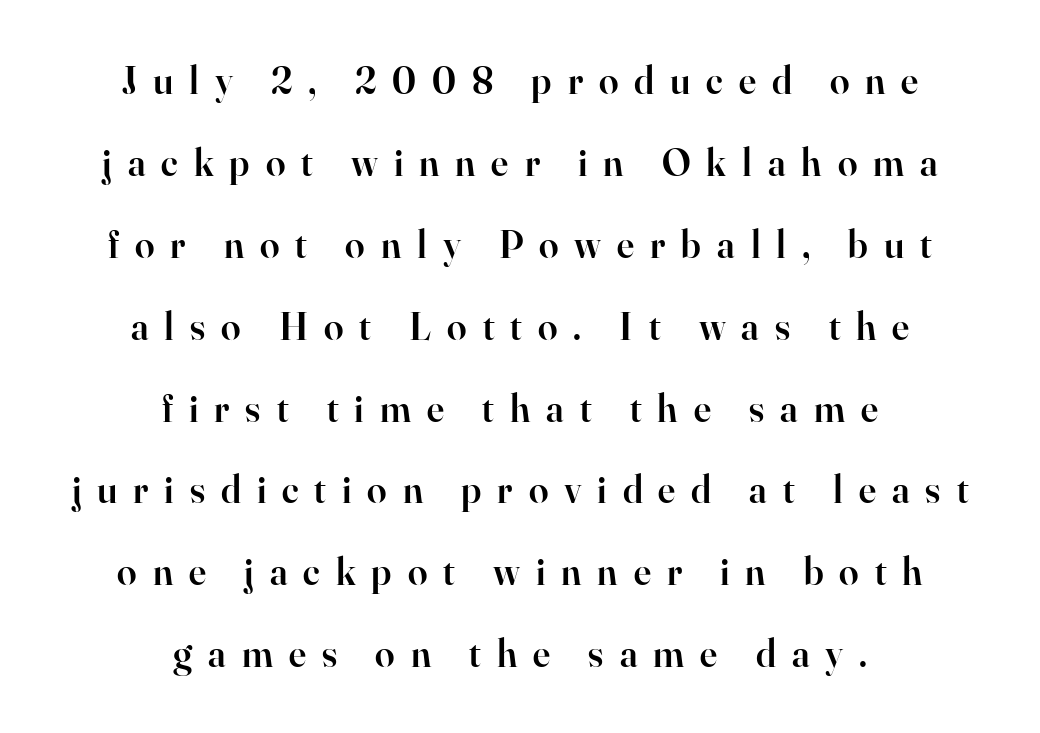
The image shows 39 px semibold serif type, upright; set centered, loose line spacing (2.1x), unusually wide letter spacing (+0.41 em), not underlined; high stroke contrast and a small x-height.
